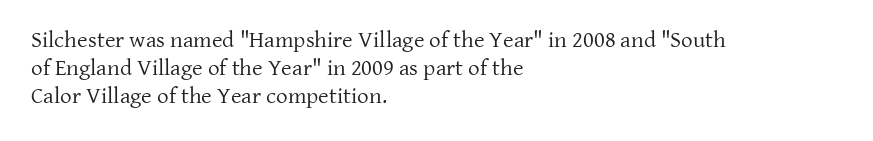
{"italic": "no", "bold": "no", "underline": "no", "align": "left", "line_spacing_ratio": 1.22, "letter_spacing": "normal", "letter_spacing_em": 0.0, "glyph_px": 23}
